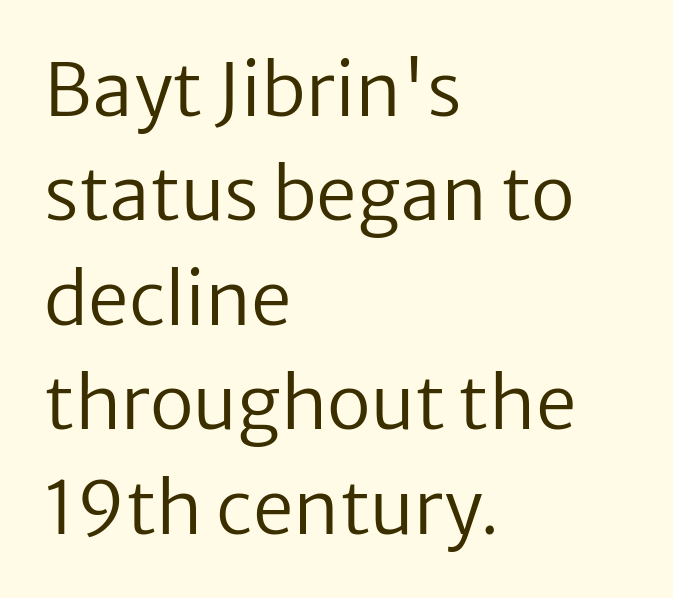
The image shows 73 px regular-weight sans-serif type, upright; set left-aligned, normal line spacing (1.43x), normal letter spacing, not underlined; low stroke contrast and a medium x-height.
